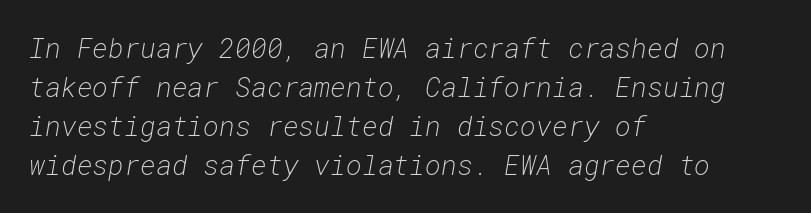
Q: Is the text bold? A: No.
Q: Is the text italic (slanted)? A: Yes, it leans right by about 10 degrees.
Q: Is the text underlined? A: No.
Q: How is the paragraph aligned? A: Left-aligned.
Q: Is the spacing between letters normal or unusually wide? A: Normal.
Q: Is the spacing between lines tight, normal or loose? A: Normal.
